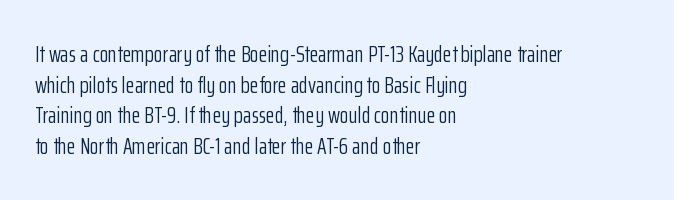
The image shows 23 px text type, upright; set left-aligned, normal line spacing (1.33x), normal letter spacing, not underlined.
